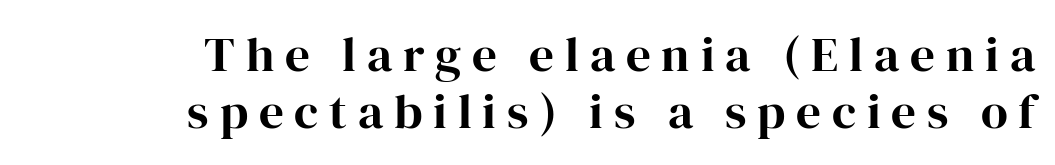
Q: Is the text bold? A: Yes.
Q: Is the text italic (slanted)? A: No, it is upright.
Q: Is the typeface a serif or a sans-serif typeface? A: Serif.
Q: Is the text underlined? A: No.
Q: How is the paragraph aligned? A: Right-aligned.
Q: Is the spacing between letters normal or unusually wide? A: Unusually wide.
Q: Width (condensed, normal, or wide)? A: Normal.
Q: Stroke contrast? A: High.
Q: x-height? A: Medium.
Q: Monospaced? A: No.
